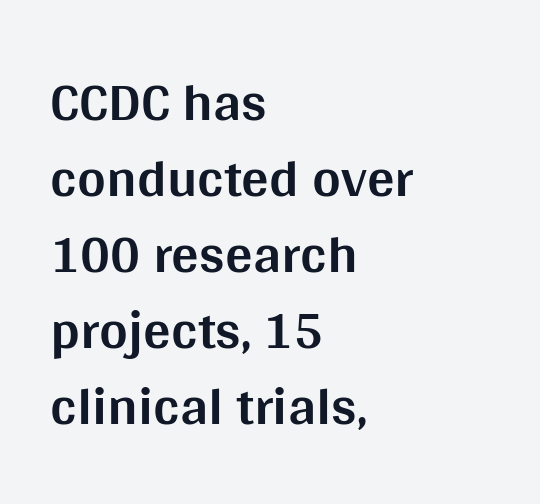
The type family on display is of the sans-serif kind. The gaps between neighbouring characters are ordinary and unremarkable. A typesetter would call this proportional, since set widths differ per character. Leftover space on each line is placed entirely after the last word.
